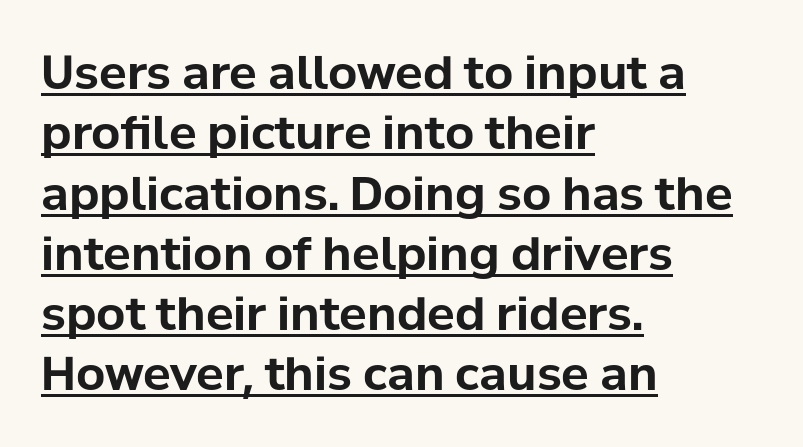
Q: Is the text bold? A: Yes.
Q: Is the text italic (slanted)? A: No, it is upright.
Q: Is the typeface a serif or a sans-serif typeface? A: Sans-serif.
Q: Is the text underlined? A: Yes.
Q: How is the paragraph aligned? A: Left-aligned.
Q: Is the spacing between letters normal or unusually wide? A: Normal.
Q: Is the spacing between lines tight, normal or loose? A: Normal.
Q: Width (condensed, normal, or wide)? A: Normal.
Q: Stroke contrast? A: Low.
Q: x-height? A: Medium.
Q: Monospaced? A: No.
